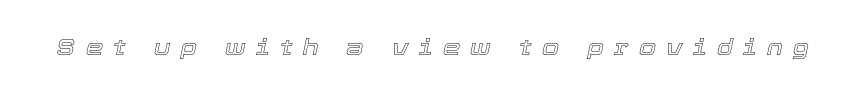
The image shows 22 px text type, italic (leaning right); set unusually wide letter spacing (+0.47 em), not underlined.
